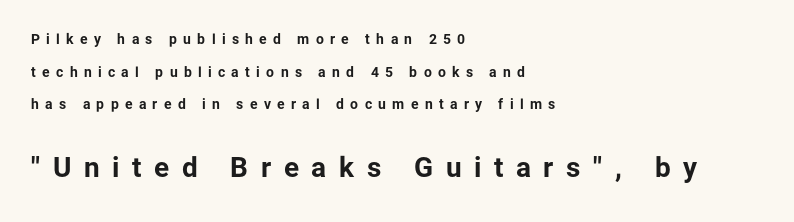
The image shows 28 px bold sans-serif type, upright; set left-aligned, loose line spacing (2.33x), unusually wide letter spacing (+0.45 em), not underlined; the second (bottom) block is 2.0x larger; low stroke contrast and a medium x-height.
